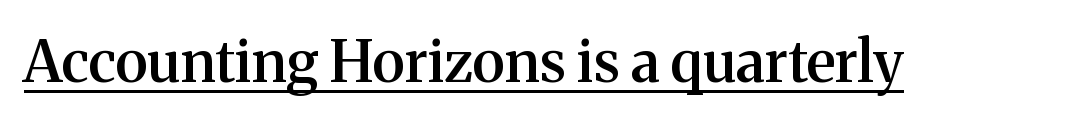
The image shows 58 px semibold serif type, upright; set normal letter spacing, underlined; medium stroke contrast and a medium x-height.
